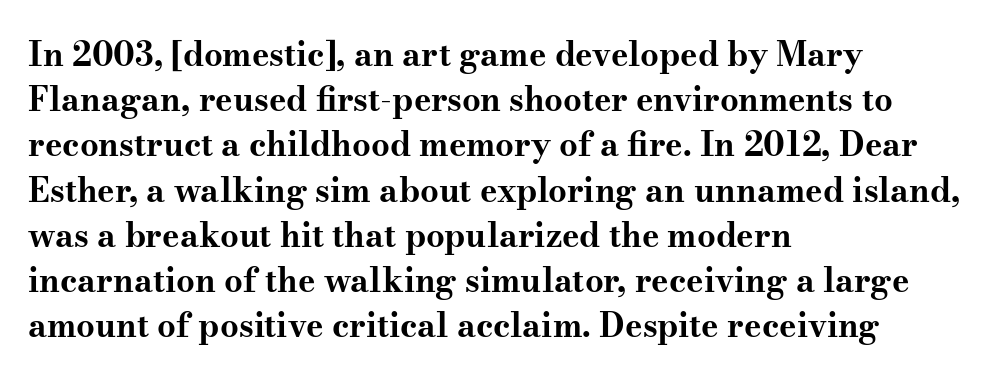
{"serif": "yes", "italic": "no", "bold": "yes", "weight": "bold", "width": "wide", "stroke_contrast": "medium", "x_height": "small", "monospaced": "no", "underline": "no", "align": "left", "line_spacing": "normal", "line_spacing_ratio": 1.37, "letter_spacing": "normal", "letter_spacing_em": 0.0, "glyph_px": 33}
